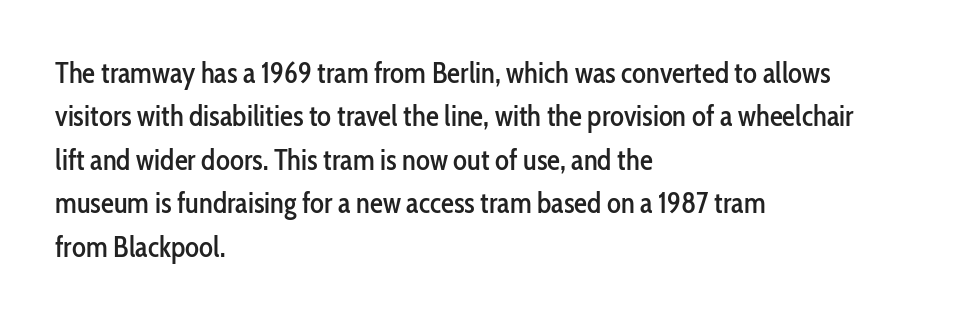
Q: Is the text italic (slanted)? A: No, it is upright.
Q: Is the typeface a serif or a sans-serif typeface? A: Sans-serif.
Q: Is the text underlined? A: No.
Q: How is the paragraph aligned? A: Left-aligned.
Q: Is the spacing between letters normal or unusually wide? A: Normal.
Q: Is the spacing between lines tight, normal or loose? A: Normal.
Q: Width (condensed, normal, or wide)? A: Condensed.
Q: Stroke contrast? A: Low.
Q: x-height? A: Medium.
Q: Monospaced? A: No.
